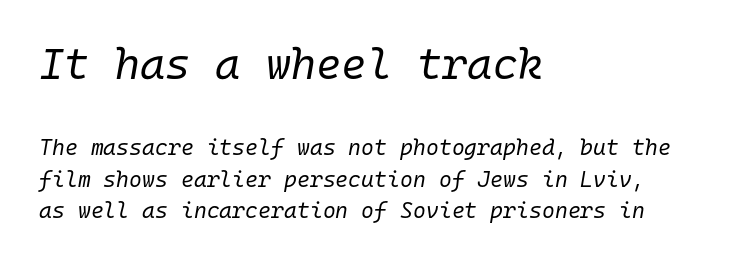
Every character here occupies the same horizontal width, giving the sample a typewriter-like rhythm. Short and long lines alike share a common starting point at left. The strip under each line holds only bare page. Here the glyphs are tracked normally, forming tight word shapes.
